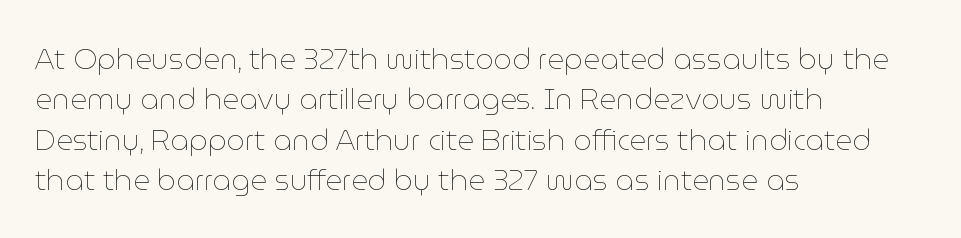
Each stroke keeps to a modest, everyday thickness or less. The passage shown stacks its lines at a standard gap. Honestly, the letter spacing is just normal — you wouldn't notice it. This is roman type, the default non-slanted kind. Check under the words: just untouched page.
